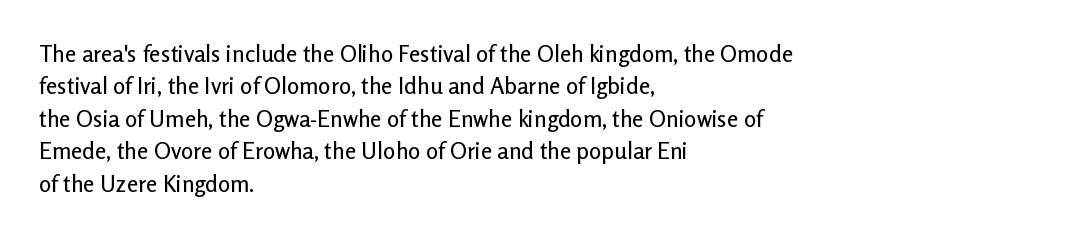
Q: Is the text italic (slanted)? A: No, it is upright.
Q: Is the text underlined? A: No.
Q: How is the paragraph aligned? A: Left-aligned.
Q: Is the spacing between letters normal or unusually wide? A: Normal.
Q: Is the spacing between lines tight, normal or loose? A: Normal.
